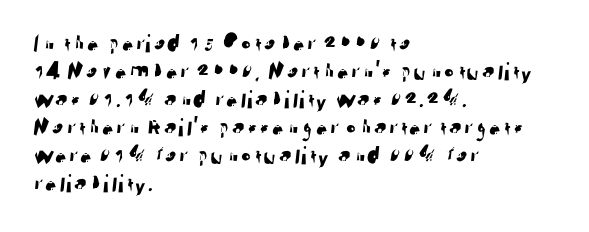
The foot of each line stays bare and open. The rendering anchors every line to the left-hand side. You could call the tracking neutral — neither tight nor loose. If you measured baseline to baseline, you'd find a short distance.
